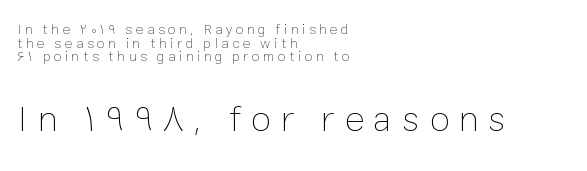
Display-style spreading of the glyphs; the letterfit is very open. This layout puts the modest block above and the oversized block below. Think standard paragraph weight, or any step lighter than that. The passage shown is not underscored anywhere. Baseline-to-baseline distance is barely more than the letter height.
